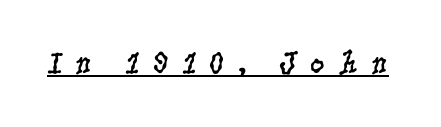
The image shows 32 px regular-weight, condensed serif type; set unusually wide letter spacing (+0.41 em), underlined; low stroke contrast and a large x-height.
